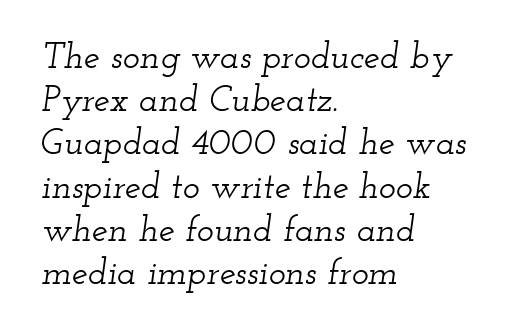
{"serif": "yes", "italic": "yes", "lean": "right", "slant_degrees": 12, "width": "wide", "stroke_contrast": "low", "x_height": "small", "monospaced": "no", "underline": "no", "align": "left", "line_spacing_ratio": 1.2, "letter_spacing": "normal", "letter_spacing_em": 0.0, "glyph_px": 36}
